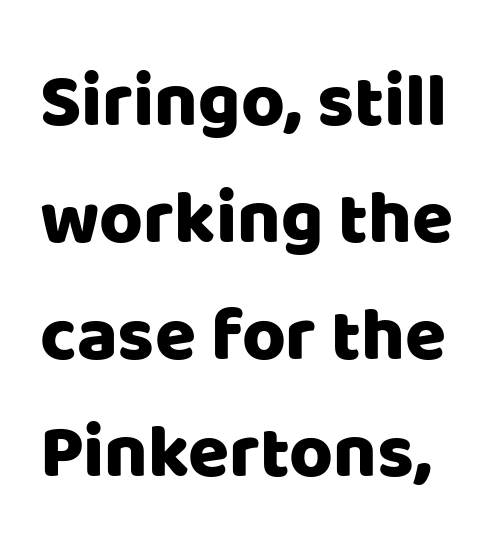
{"serif": "no", "italic": "no", "width": "normal", "stroke_contrast": "low", "x_height": "large", "monospaced": "no", "underline": "no", "line_spacing": "normal", "line_spacing_ratio": 1.56, "letter_spacing": "normal", "letter_spacing_em": 0.0, "glyph_px": 75}
